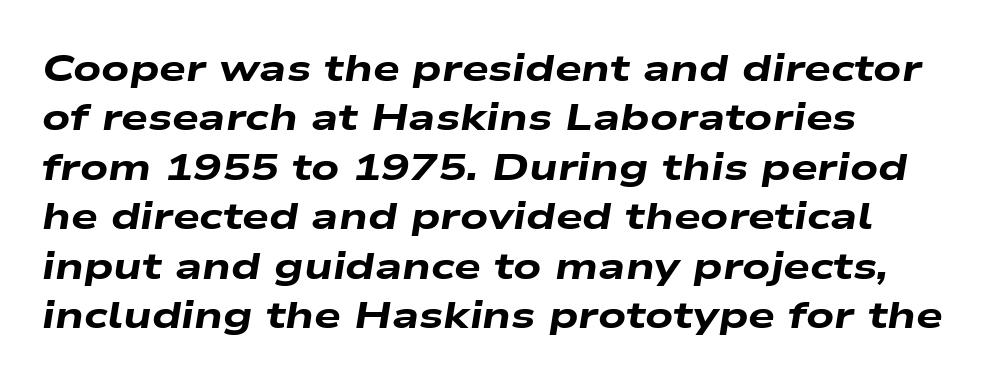
Decoration check: the copy has no underline. The letters advance in unequal steps, a hallmark of proportional type. Observe the lean: these are italic letterforms. Short and long lines alike share a common starting point at left.
